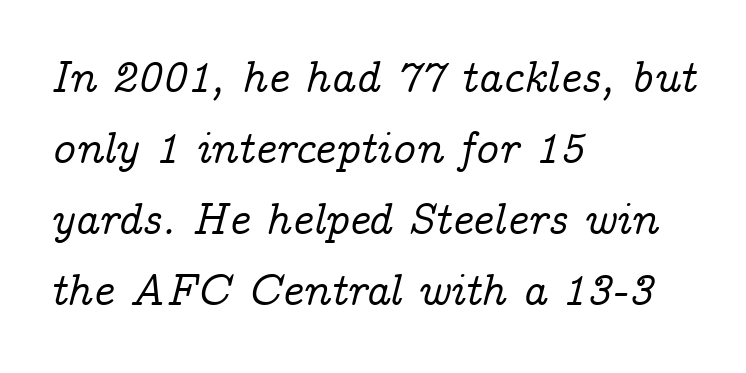
The image shows 45 px serif type, italic (leaning right); set left-aligned, normal line spacing (1.58x), normal letter spacing, not underlined; low stroke contrast and a medium x-height.
